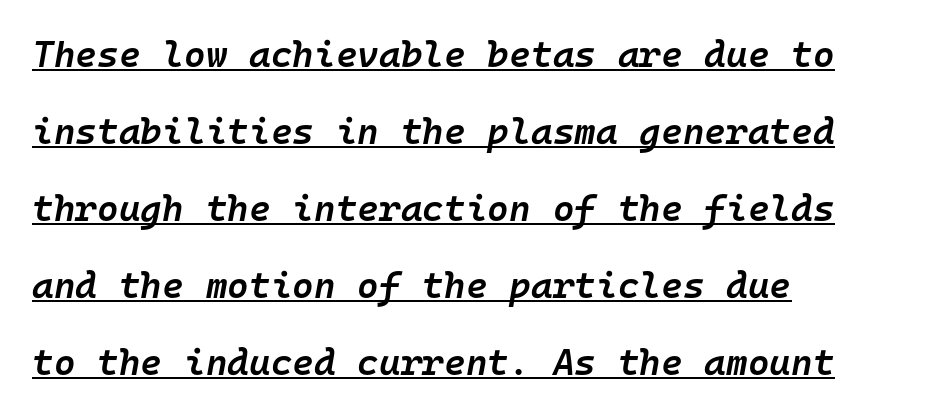
The image shows 37 px semibold type, italic (leaning right), monospaced; set left-aligned, loose line spacing (2.08x), normal letter spacing, underlined; low stroke contrast and a medium x-height.
